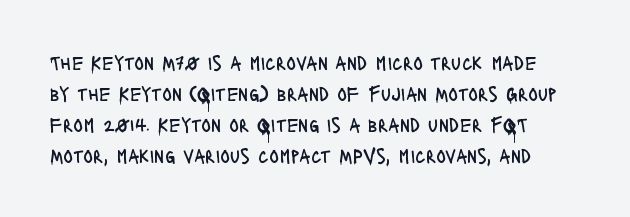
Vertically, the passage feels balanced, rows spaced as you'd expect. Compared with typical body copy, the letter spacing here is the same. Unlike italic type, these characters show no tilt at all. The font is comparable to plain body text, perhaps lighter.
